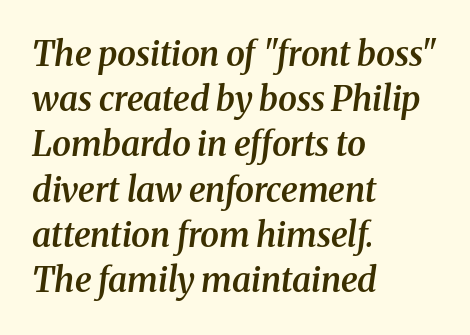
Q: Is the text bold? A: Semi-bold.
Q: Is the text italic (slanted)? A: Yes, it leans right by about 8 degrees.
Q: Is the typeface a serif or a sans-serif typeface? A: Serif.
Q: Is the text underlined? A: No.
Q: How is the paragraph aligned? A: Left-aligned.
Q: Is the spacing between letters normal or unusually wide? A: Normal.
Q: Is the spacing between lines tight, normal or loose? A: Normal.
Q: Width (condensed, normal, or wide)? A: Normal.
Q: Stroke contrast? A: Medium.
Q: x-height? A: Medium.
Q: Monospaced? A: No.
